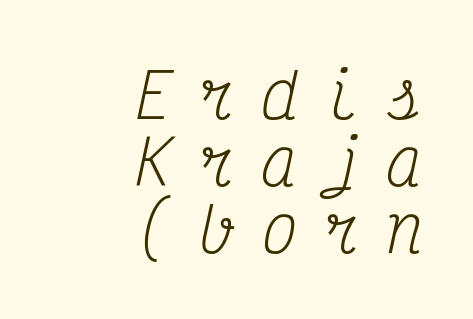
The rendering uses typewriter-style spacing with identical character cells. Descenders are the only things crossing below the line. A quiet, ordinary-to-light weight characterises the typeface. Stroke terminals: seriffed. The lettering tilts uniformly, giving the passage an italic look.
